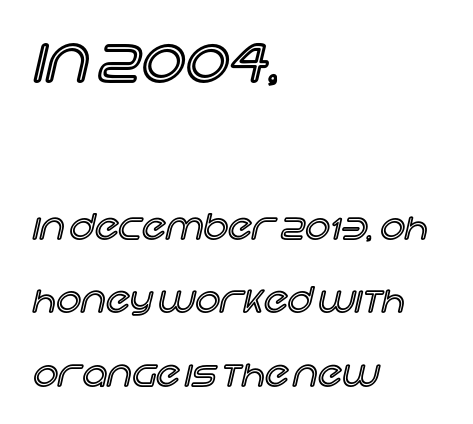
The image shows 62 px text type; set left-aligned, loose line spacing (2.1x), normal letter spacing, not underlined; the first (top) block is 1.77x larger; a large x-height.
